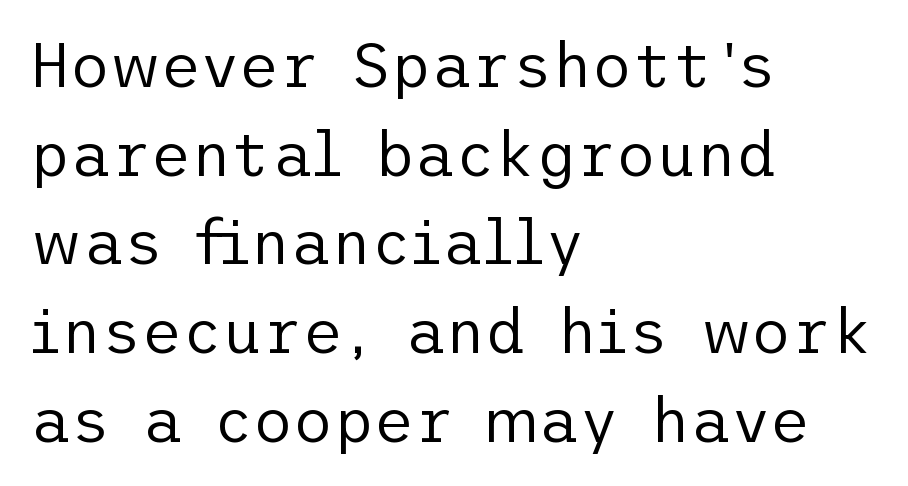
The image shows 62 px regular-weight sans-serif type, upright; set left-aligned, normal line spacing (1.43x), normal letter spacing, not underlined; low stroke contrast and a medium x-height.
